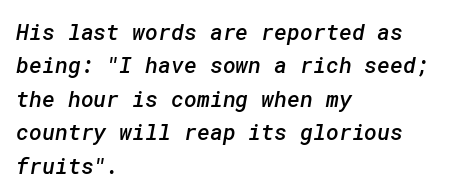
{"bold": "semi", "underline": "no", "align": "left", "line_spacing": "normal", "line_spacing_ratio": 1.52, "letter_spacing": "normal", "letter_spacing_em": 0.0, "glyph_px": 22}
